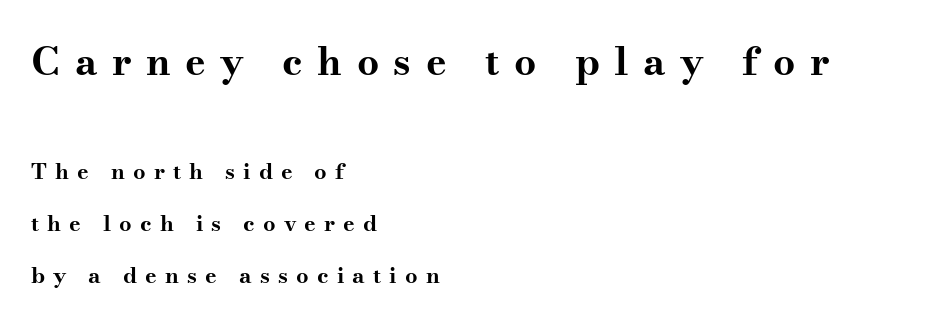
Serifs: yes, visible at the terminals of the letterforms. Left-aligned paragraph, ragged on the right. A dark, heavy texture on the line: the type is bold. This is the regular roman posture of the typeface.
